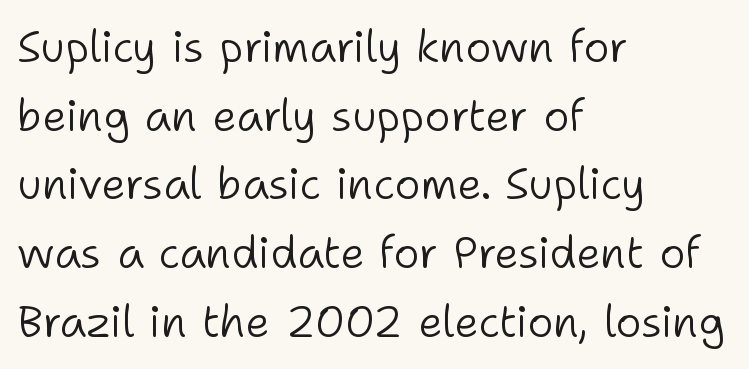
{"serif": "no", "italic": "no", "bold": "no", "weight": "light", "width": "normal", "stroke_contrast": "low", "x_height": "medium", "monospaced": "no", "underline": "no", "align": "left", "line_spacing": "normal", "line_spacing_ratio": 1.56, "letter_spacing": "normal", "letter_spacing_em": 0.0, "glyph_px": 44}
